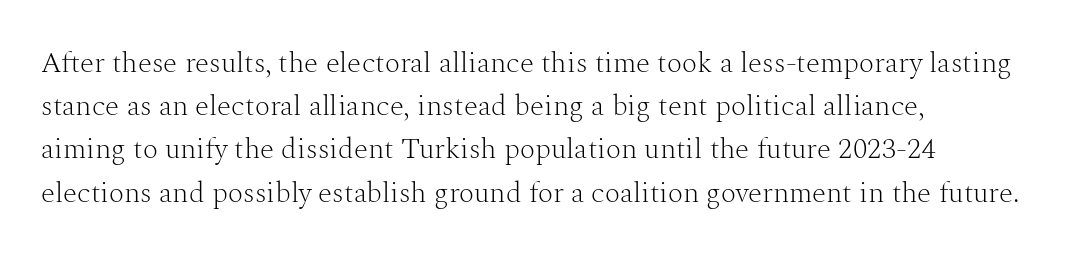
The image shows 29 px light serif type, upright; set left-aligned, normal line spacing (1.49x), normal letter spacing, not underlined; medium stroke contrast and a medium x-height.
